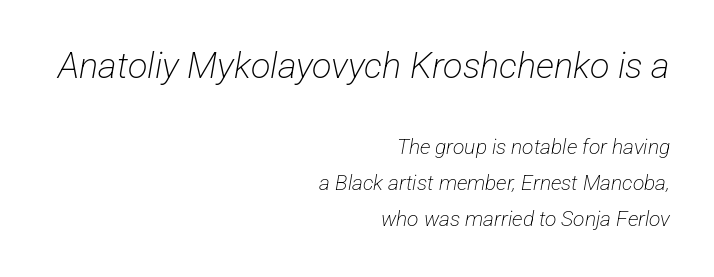
The image shows 36 px light, condensed sans-serif type; set right-aligned, line spacing 1.71x, normal letter spacing, not underlined; the first (top) block is 1.71x larger; low stroke contrast and a medium x-height.
